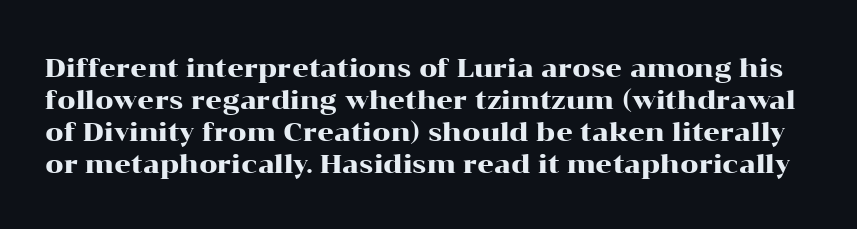
{"italic": "no", "underline": "no", "line_spacing_ratio": 1.23, "letter_spacing": "normal", "letter_spacing_em": 0.0, "glyph_px": 26}
